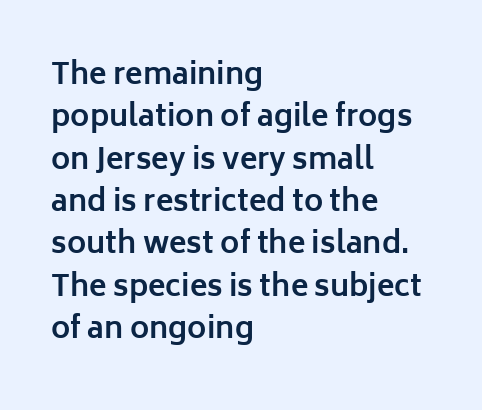
The image shows 29 px bold sans-serif type, upright; set left-aligned, normal line spacing (1.46x), normal letter spacing, not underlined; low stroke contrast and a medium x-height.
